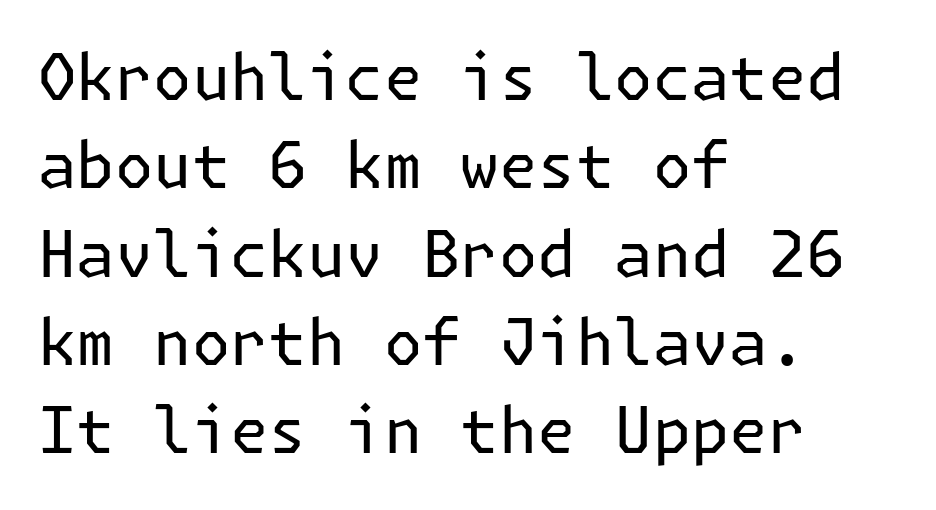
The image shows 64 px regular-weight sans-serif type, upright; set left-aligned, normal line spacing (1.38x), normal letter spacing, not underlined; low stroke contrast and a medium x-height.
